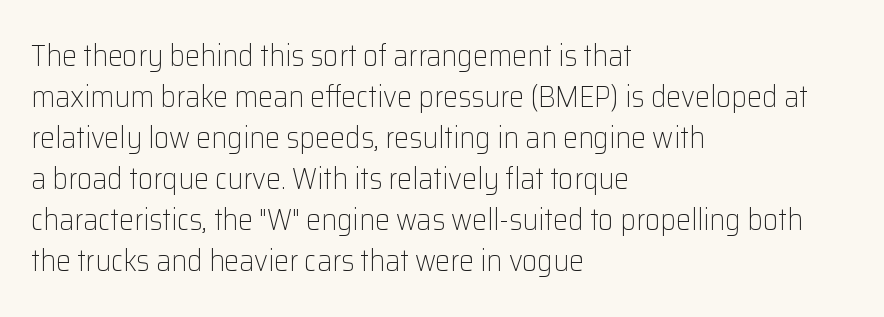
The rag falls on the right side of this text block. Words appear dense and cohesive because spacing is normal. The letters advance in unequal steps, a hallmark of proportional type. On a weight scale, this lands at 450 or below.
